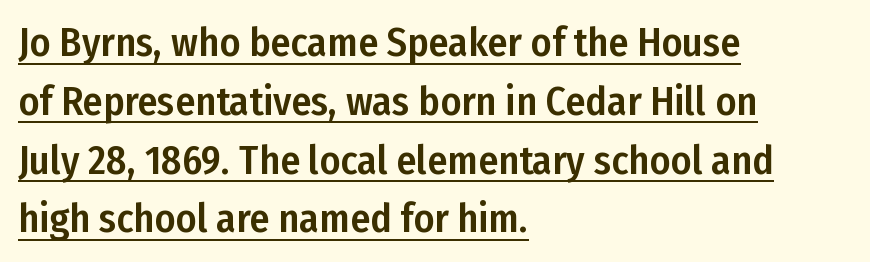
Notice how a bar underscores the lettering throughout. A classic flush-left, rag-right setting is used for this passage. This sample keeps an unexceptional amount of space between lines. Here the glyphs are tracked normally, forming tight word shapes. The passage shown is typed in a proportional face where columns would drift. The letters stand straight up with perfectly vertical stems.
